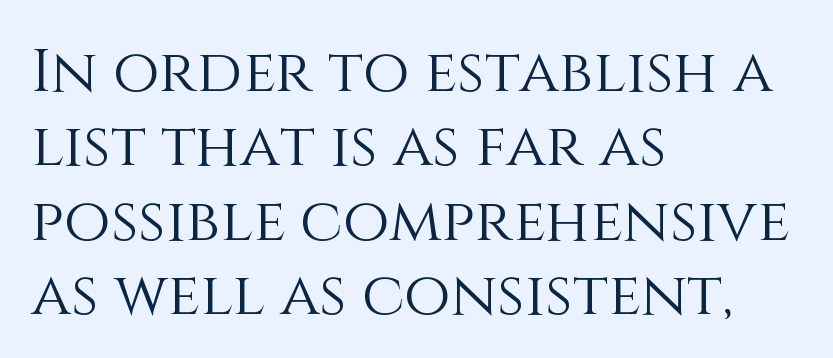
The rendering uses natural spacing where letterforms have individual widths. The line texture is even and compact thanks to regular tracking. Check under the words: just untouched page. Bold? No — there's no thickening of the strokes. The text block is weighted toward the left margin, trailing off unevenly rightward.
